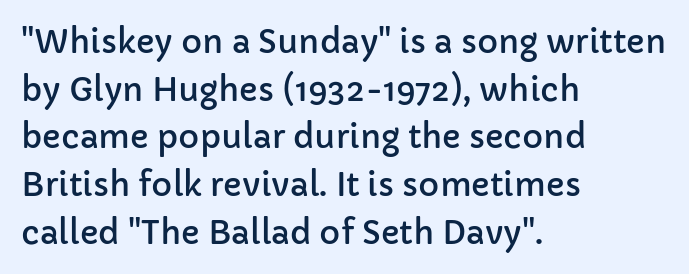
Ascenders rise straight up at ninety degrees. Horizontally, the lines are justified to the leading edge only. Interline gaps are of average width in this sample. Rule under the text: the space is simply empty. Nothing sits at the stroke ends, so this counts as sans-serif.
